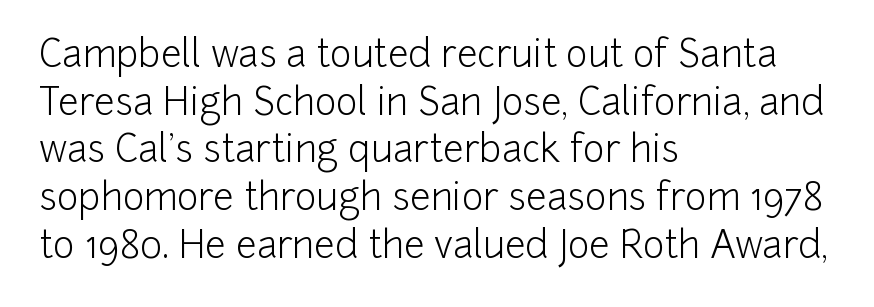
The letters advance in unequal steps, a hallmark of proportional type. Posture: straight, roman, zero tilt. This block has exactly the height ordinary leading produces. Left-aligned paragraph, ragged on the right. To sum up the face: it is a sans, with no serifs.
